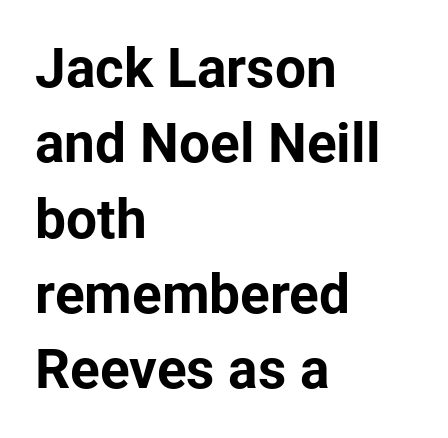
The image shows 55 px bold sans-serif type, upright; set left-aligned, normal line spacing (1.37x), normal letter spacing, not underlined; low stroke contrast and a medium x-height.
